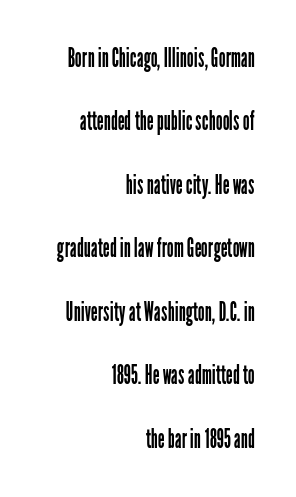
Has an underline been added? It has not. Where is the straight margin? On the right. Is the stroke heavy? The answer is a plain regular-or-lighter. Does extra space separate the letters? No, they use regular spacing.
